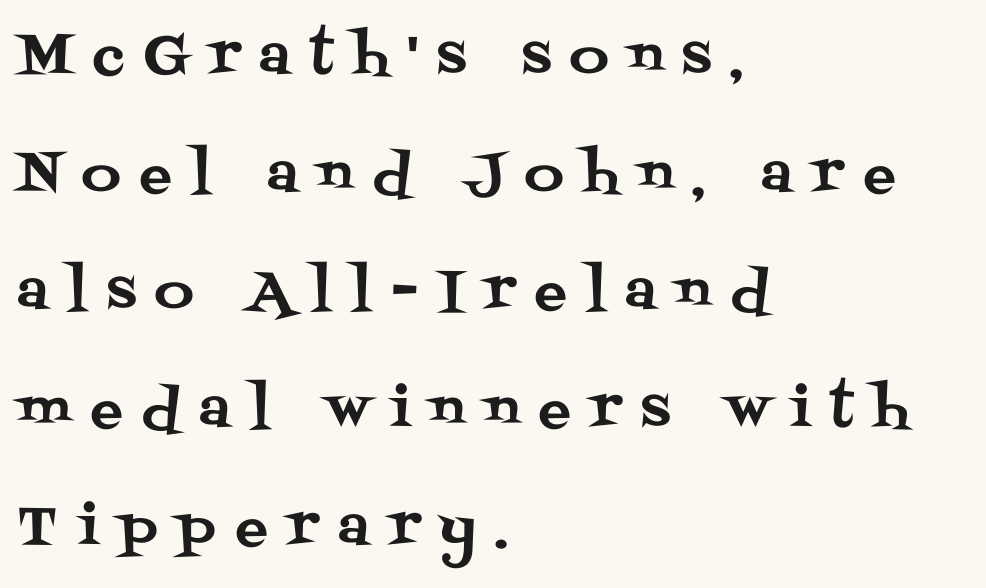
{"serif": "yes", "italic": "no", "width": "normal", "stroke_contrast": "medium", "x_height": "large", "monospaced": "no", "underline": "no", "align": "left", "line_spacing": "loose", "line_spacing_ratio": 2.18, "letter_spacing": "wide", "letter_spacing_em": 0.36, "glyph_px": 54}
